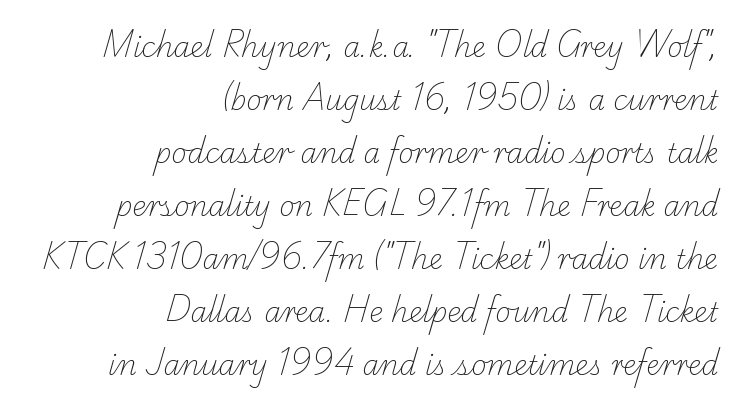
{"bold": "no", "underline": "no", "align": "right", "line_spacing": "loose", "line_spacing_ratio": 1.96, "letter_spacing": "normal", "letter_spacing_em": 0.0, "glyph_px": 27}
